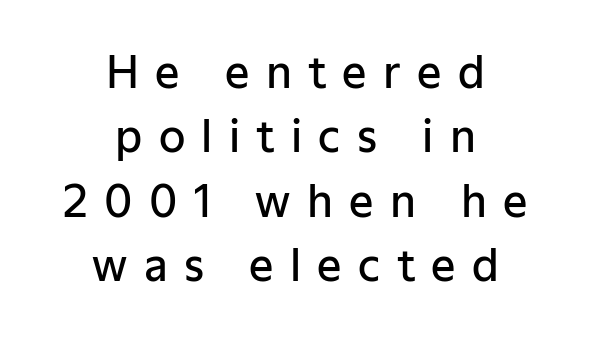
Q: Is the text bold? A: Semi-bold.
Q: Is the text italic (slanted)? A: No, it is upright.
Q: Is the typeface a serif or a sans-serif typeface? A: Sans-serif.
Q: Is the text underlined? A: No.
Q: How is the paragraph aligned? A: Centered.
Q: Is the spacing between letters normal or unusually wide? A: Unusually wide.
Q: Is the spacing between lines tight, normal or loose? A: Normal.
Q: Width (condensed, normal, or wide)? A: Normal.
Q: Stroke contrast? A: Low.
Q: x-height? A: Medium.
Q: Monospaced? A: No.
